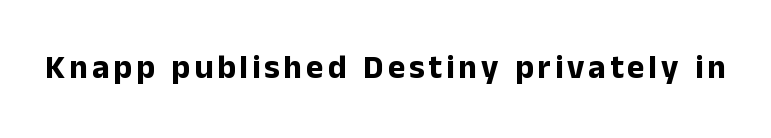
No word sits above an underline. What kind of face is this? One without serifs — a sans. Proportional: the letters do not fall into vertical columns. Tall strokes in this sample are plumb rather than angled. The characters look thick and weighty, a clear bold.
